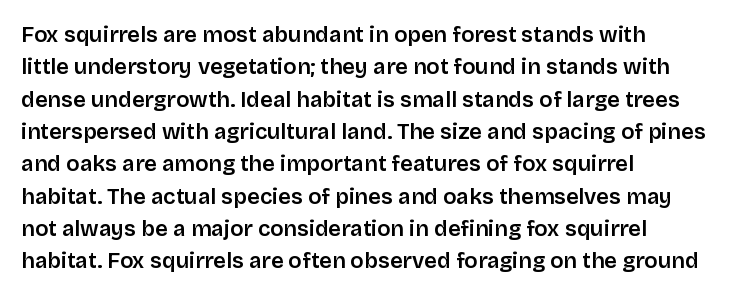
{"italic": "no", "bold": "semi", "underline": "no", "align": "left", "line_spacing": "normal", "line_spacing_ratio": 1.47, "letter_spacing": "normal", "letter_spacing_em": 0.0, "glyph_px": 22}
